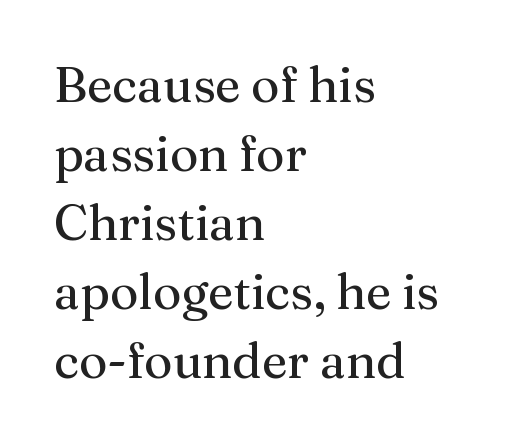
Q: Is the text bold? A: No.
Q: Is the text italic (slanted)? A: No, it is upright.
Q: Is the typeface a serif or a sans-serif typeface? A: Serif.
Q: Is the text underlined? A: No.
Q: How is the paragraph aligned? A: Left-aligned.
Q: Is the spacing between letters normal or unusually wide? A: Normal.
Q: Is the spacing between lines tight, normal or loose? A: Normal.
Q: Width (condensed, normal, or wide)? A: Normal.
Q: Stroke contrast? A: Medium.
Q: x-height? A: Medium.
Q: Monospaced? A: No.
